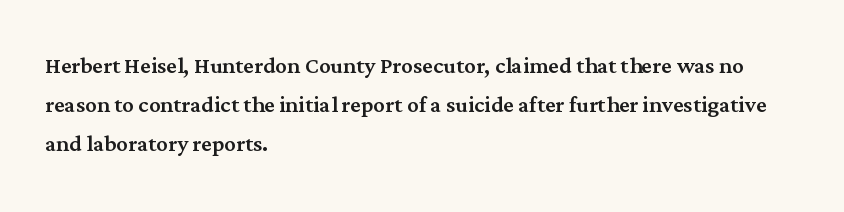
The lettering stays uniformly vertical, giving the passage a roman look. The letterforms sit shoulder to shoulder at normal distance. This rendering uses left alignment, leaving the right contour irregular. Think of a printed novel: that variable character pitch is what you see here. The glyphs in this specimen are seriffed.
